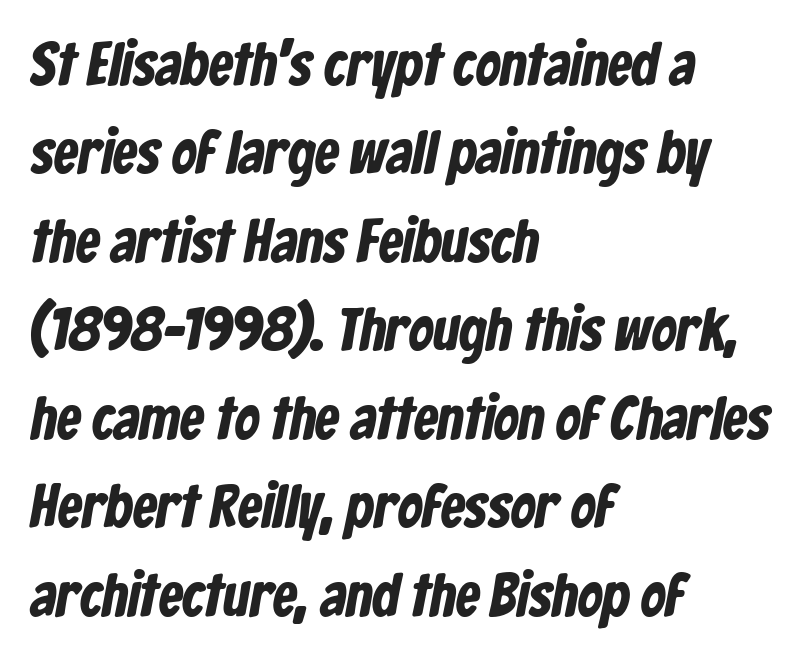
Q: Is the typeface a serif or a sans-serif typeface? A: Sans-serif.
Q: Is the text underlined? A: No.
Q: How is the paragraph aligned? A: Left-aligned.
Q: Is the spacing between letters normal or unusually wide? A: Normal.
Q: Is the spacing between lines tight, normal or loose? A: Normal.
Q: Width (condensed, normal, or wide)? A: Condensed.
Q: Stroke contrast? A: Low.
Q: x-height? A: Medium.
Q: Monospaced? A: No.
